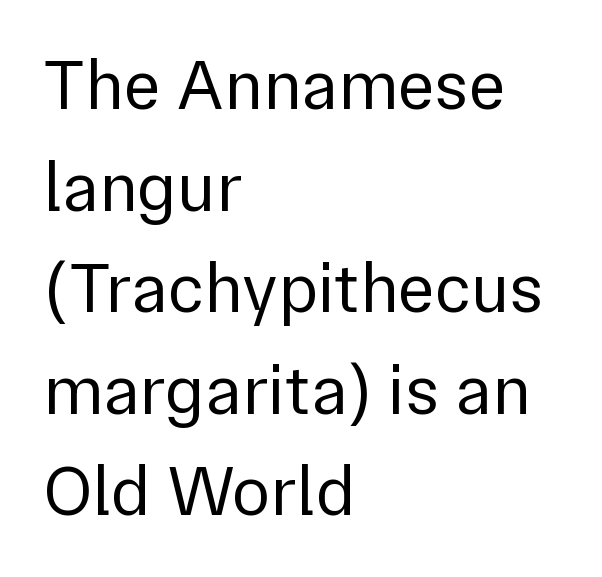
Q: Is the text bold? A: No.
Q: Is the text italic (slanted)? A: No, it is upright.
Q: Is the typeface a serif or a sans-serif typeface? A: Sans-serif.
Q: Is the text underlined? A: No.
Q: How is the paragraph aligned? A: Left-aligned.
Q: Is the spacing between letters normal or unusually wide? A: Normal.
Q: Is the spacing between lines tight, normal or loose? A: Normal.
Q: Width (condensed, normal, or wide)? A: Normal.
Q: Stroke contrast? A: Low.
Q: x-height? A: Medium.
Q: Monospaced? A: No.
